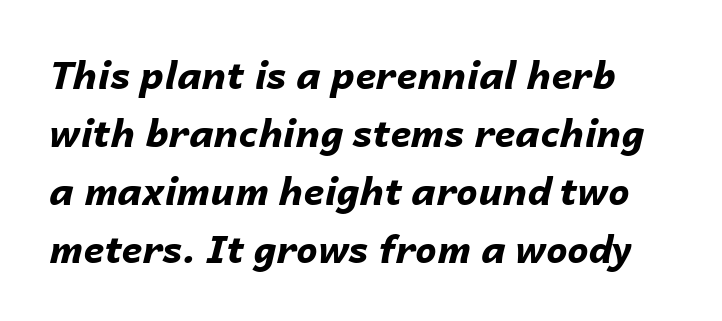
{"italic": "yes", "lean": "right", "slant_degrees": 14, "bold": "yes", "weight": "bold", "width": "normal", "stroke_contrast": "low", "x_height": "medium", "monospaced": "no", "underline": "no", "line_spacing": "normal", "line_spacing_ratio": 1.53, "letter_spacing": "normal", "letter_spacing_em": 0.0, "glyph_px": 38}
